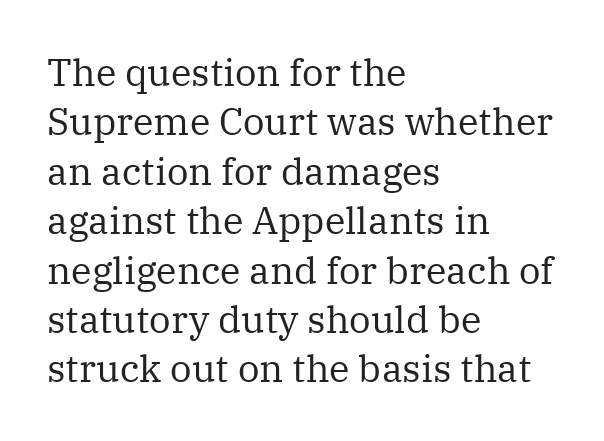
Compared with a typical body face, this is equally light or lighter still. The typeface chosen for these lines features serifs. A typesetter would call this proportional, since set widths differ per character. Default kerning and tracking; the words read as compact shapes. Does the lettering tilt? It doesn't — this is upright.
